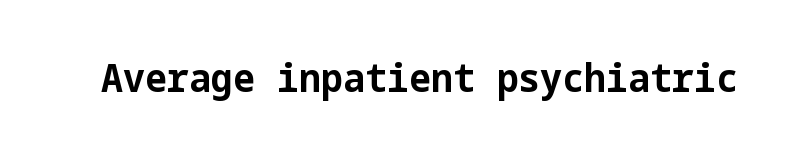
The image shows 39 px bold sans-serif type, upright; set normal letter spacing, not underlined; low stroke contrast and a medium x-height.
